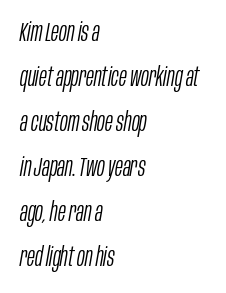
Q: Is the text bold? A: No.
Q: Is the text italic (slanted)? A: Yes, it leans right by about 10 degrees.
Q: Is the text underlined? A: No.
Q: How is the paragraph aligned? A: Left-aligned.
Q: Is the spacing between letters normal or unusually wide? A: Normal.
